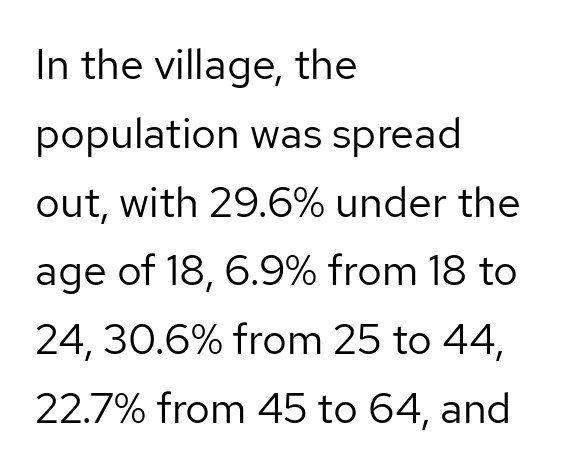
Bold? No — there's no thickening of the strokes. Where is the straight margin? On the left. Nope, no serifs anywhere on these letters. The font's upright variant was chosen for this text.
